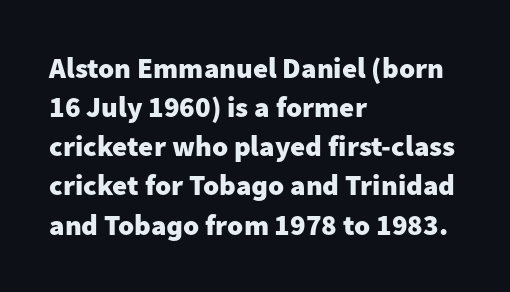
Do the letters lean? They stand straight. Is this a fixed-width face? No — the glyphs have proportional, varying widths. If you measured baseline to baseline, you'd find a middling distance. The horizontal fit of the characters is conventional and even.
